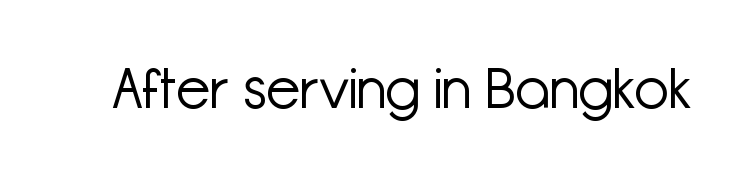
The image shows 56 px light sans-serif type, upright; set normal letter spacing, not underlined; low stroke contrast and a medium x-height.
